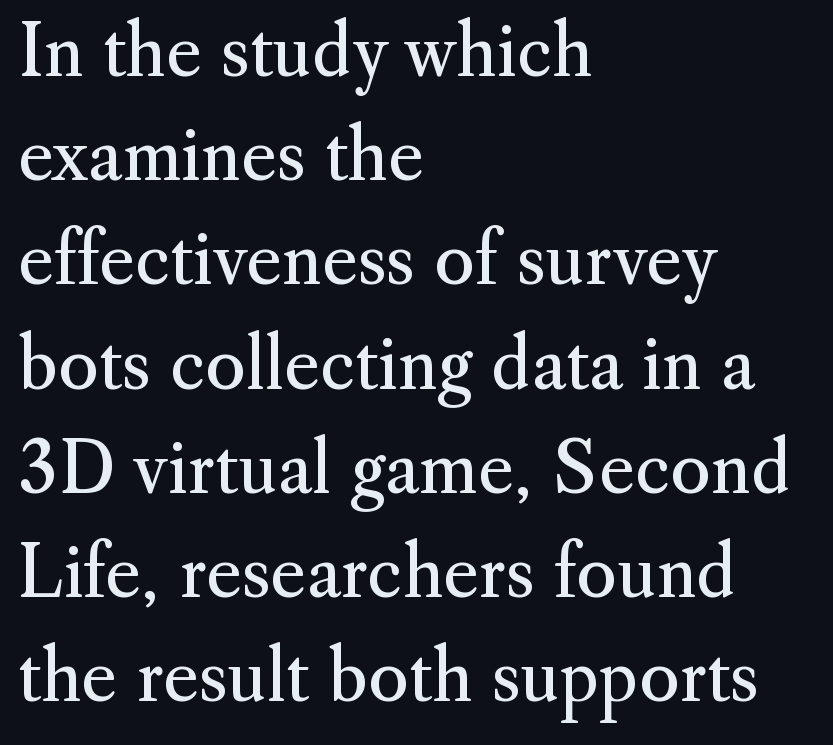
Type style note: has serifs. Horizontal alignment here is leftward, the default for most running prose. No extra tracking has been applied to these lines. Counters stay open thanks to moderate or lighter strokes.
